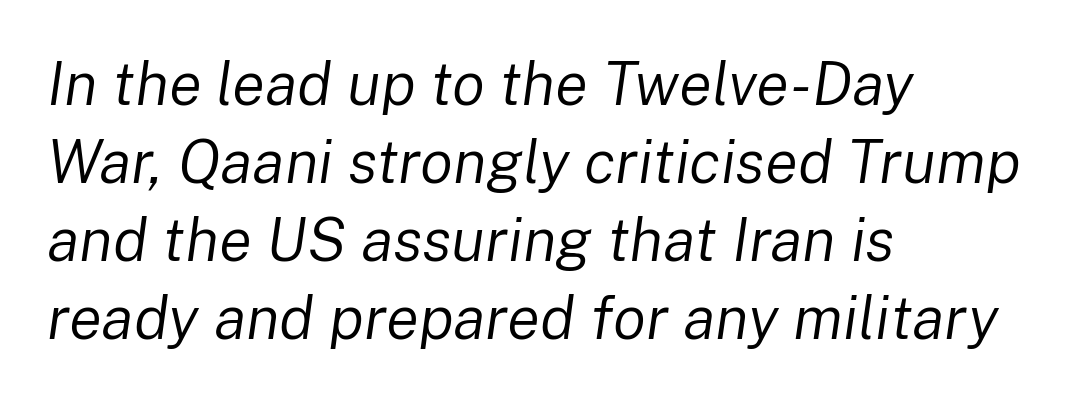
Q: Is the text bold? A: No.
Q: Is the text italic (slanted)? A: Yes, it leans right by about 8 degrees.
Q: Is the text underlined? A: No.
Q: How is the paragraph aligned? A: Left-aligned.
Q: Is the spacing between letters normal or unusually wide? A: Normal.
Q: Is the spacing between lines tight, normal or loose? A: Normal.
Q: Width (condensed, normal, or wide)? A: Normal.
Q: Stroke contrast? A: Low.
Q: x-height? A: Medium.
Q: Monospaced? A: No.
